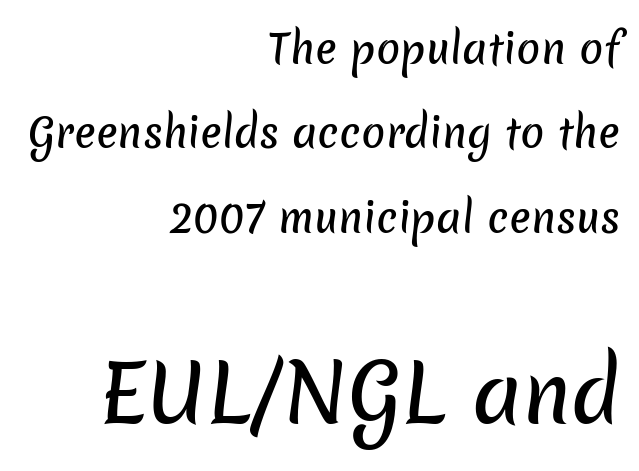
{"serif": "no", "width": "normal", "stroke_contrast": "low", "x_height": "medium", "monospaced": "no", "underline": "no", "align": "right", "line_spacing": "loose", "line_spacing_ratio": 2.11, "letter_spacing": "normal", "letter_spacing_em": 0.0, "larger_block": "second", "size_ratio": 1.98, "glyph_px": 79}
